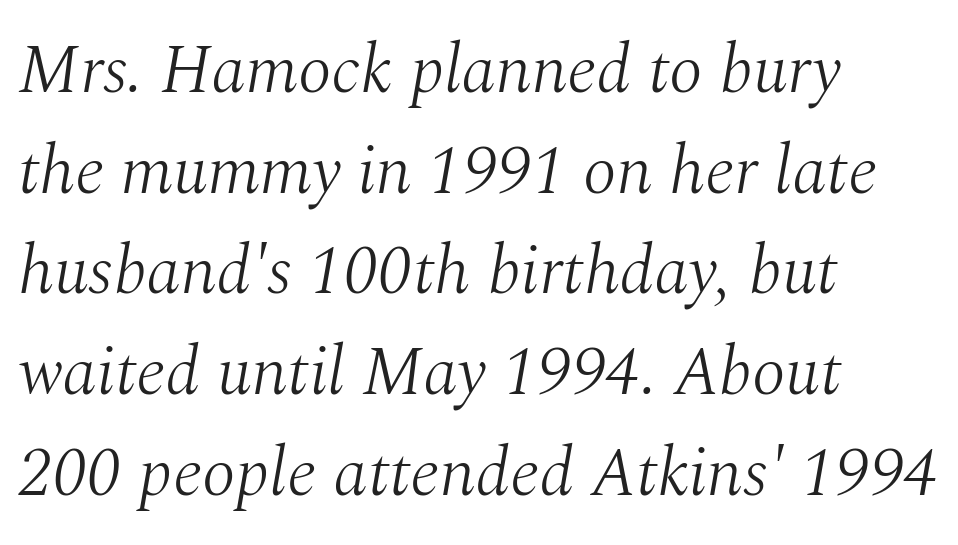
Q: Is the text bold? A: No.
Q: Is the text italic (slanted)? A: Yes, it leans right by about 10 degrees.
Q: Is the typeface a serif or a sans-serif typeface? A: Serif.
Q: Is the text underlined? A: No.
Q: How is the paragraph aligned? A: Left-aligned.
Q: Is the spacing between letters normal or unusually wide? A: Normal.
Q: Is the spacing between lines tight, normal or loose? A: Normal.
Q: Width (condensed, normal, or wide)? A: Normal.
Q: Stroke contrast? A: Medium.
Q: x-height? A: Medium.
Q: Monospaced? A: No.
